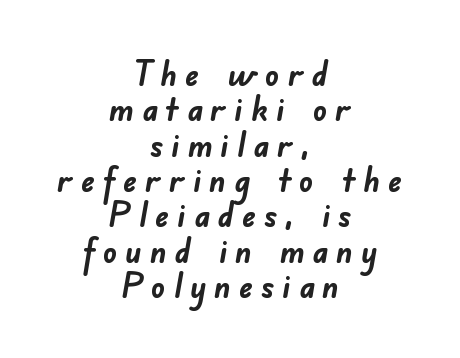
{"serif": "no", "bold": "yes", "weight": "semibold", "width": "normal", "stroke_contrast": "low", "x_height": "small", "monospaced": "no", "underline": "no", "align": "center", "line_spacing": "tight", "line_spacing_ratio": 1.01, "letter_spacing": "wide", "letter_spacing_em": 0.22, "glyph_px": 35}
